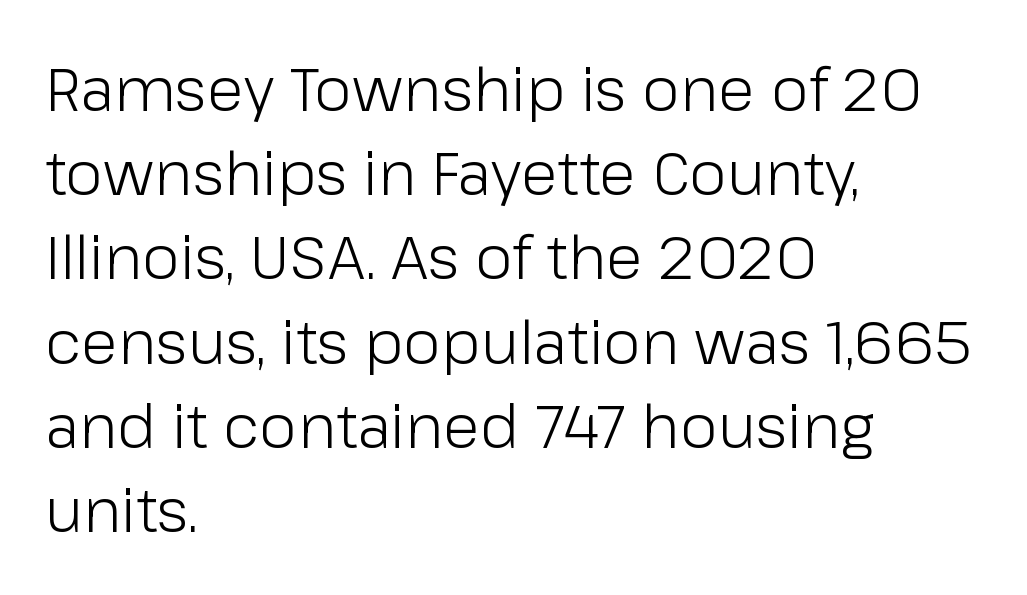
This sample has the flowing, uneven cadence of proportional lettering. What kind of face is this? One without serifs — a sans. Which margin do the lines hug? The left one — the right edge is uneven. There is no visible air inserted between adjacent glyphs.
